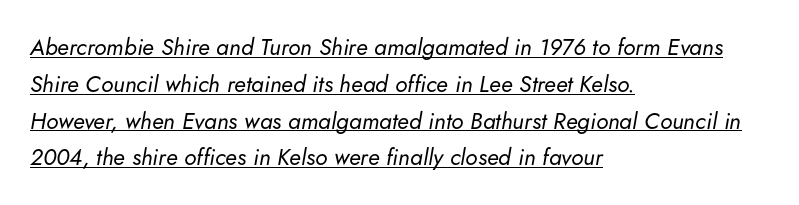
The rendering anchors every line to the left-hand side. A typesetter would mark this as italic. The designer left line spacing at the default. What decoration does the sample have? An underline.
